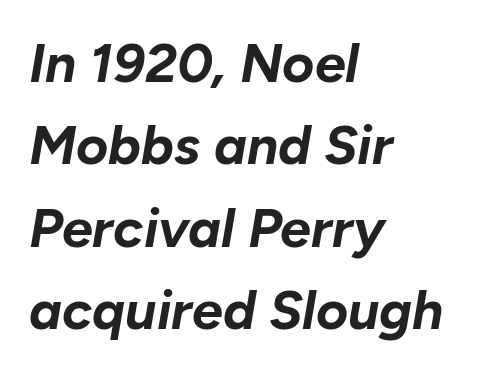
The image shows 55 px bold type, italic (leaning right); set left-aligned, normal line spacing (1.5x), normal letter spacing, not underlined; low stroke contrast and a medium x-height.
